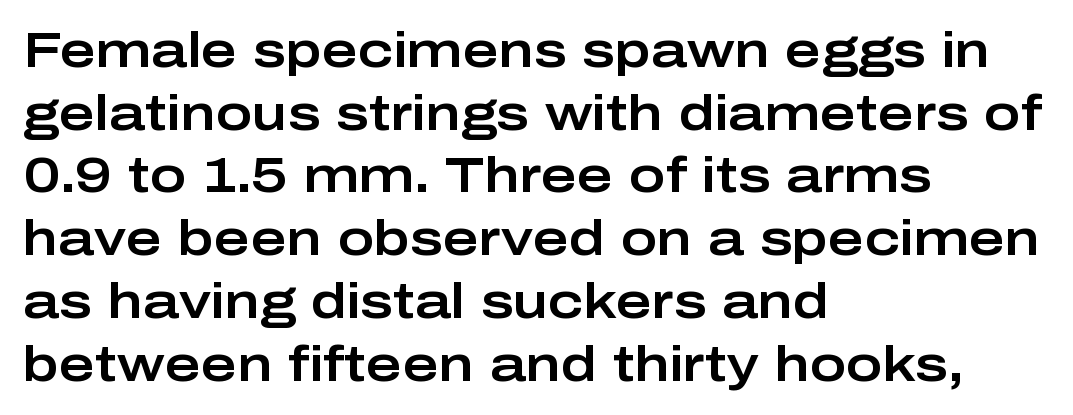
The passage shown stacks its lines at a standard gap. In terms of letterform style, serifs are entirely absent. Reading down the block, your eye returns to a fixed left position each line. The area under the type is left untouched. Posture: upright roman. Letter spacing: default.
